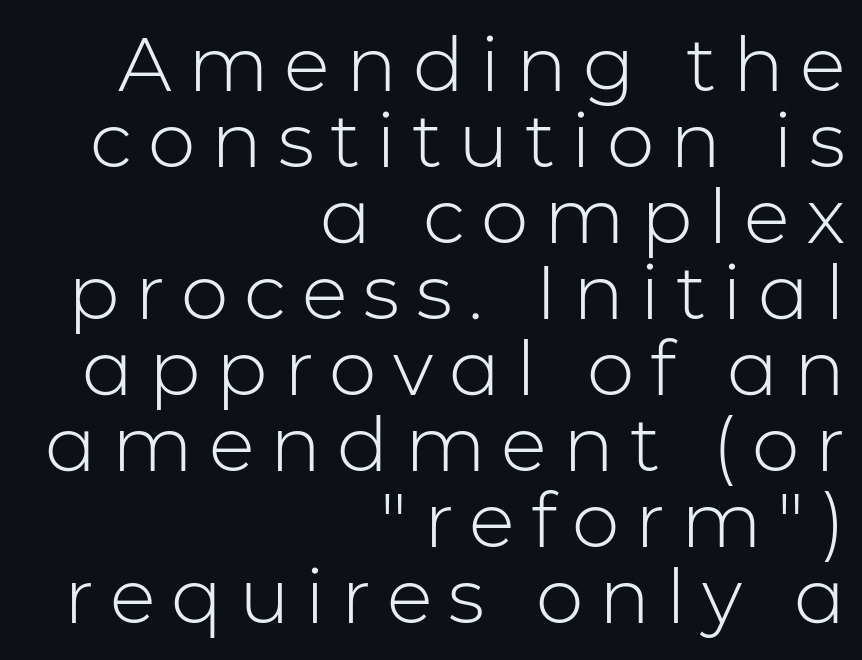
Do the letters lean? They stand straight. The designer went with a sans here, leaving each stem footless. The passage shown has open, widely tracked lettering throughout. The rendering anchors every line to the right-hand side. Quick note: underline off.
